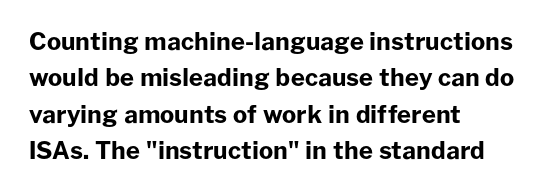
{"italic": "no", "bold": "yes", "underline": "no", "align": "left", "line_spacing": "normal", "line_spacing_ratio": 1.52, "letter_spacing": "normal", "letter_spacing_em": 0.0, "glyph_px": 24}
